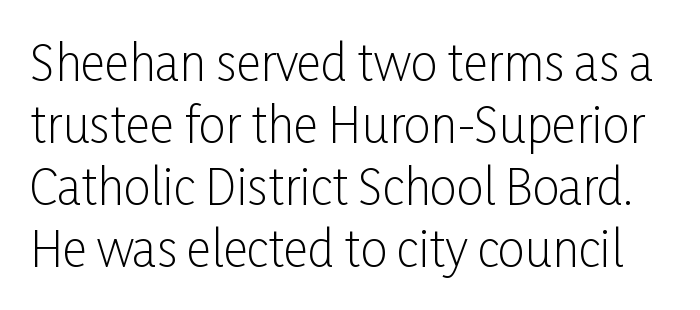
{"serif": "no", "italic": "no", "bold": "no", "weight": "light", "width": "condensed", "stroke_contrast": "low", "x_height": "medium", "monospaced": "no", "underline": "no", "line_spacing": "normal", "line_spacing_ratio": 1.29, "letter_spacing": "normal", "letter_spacing_em": 0.0, "glyph_px": 48}
